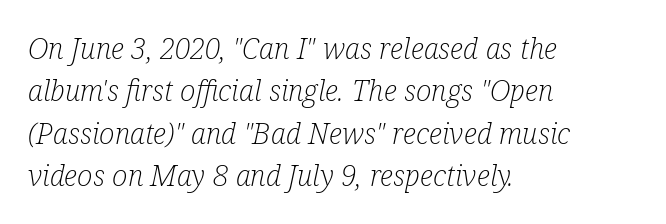
Q: Is the text bold? A: No.
Q: Is the text italic (slanted)? A: Yes, it leans right by about 12 degrees.
Q: Is the typeface a serif or a sans-serif typeface? A: Serif.
Q: Is the text underlined? A: No.
Q: How is the paragraph aligned? A: Left-aligned.
Q: Is the spacing between letters normal or unusually wide? A: Normal.
Q: Is the spacing between lines tight, normal or loose? A: Normal.
Q: Width (condensed, normal, or wide)? A: Condensed.
Q: Stroke contrast? A: Low.
Q: x-height? A: Medium.
Q: Monospaced? A: No.
